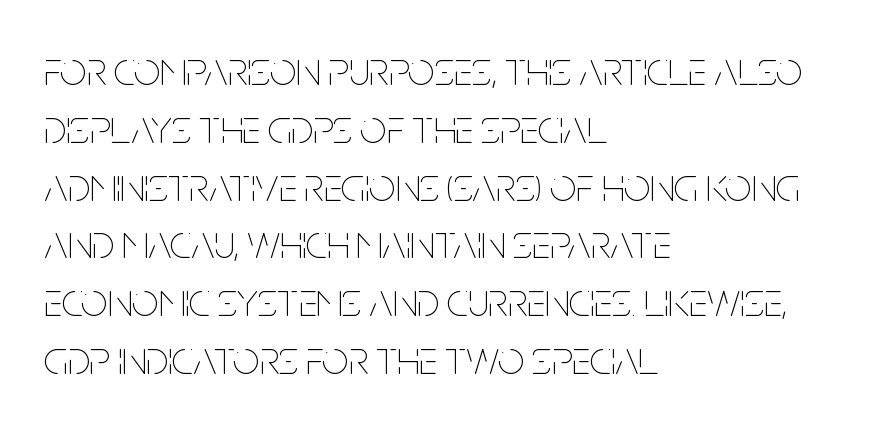
{"italic": "no", "bold": "no", "weight": "thin", "width": "condensed", "stroke_contrast": "low", "x_height": "large", "monospaced": "no", "underline": "no", "align": "left", "line_spacing_ratio": 1.23, "letter_spacing": "normal", "letter_spacing_em": 0.0, "glyph_px": 47}
